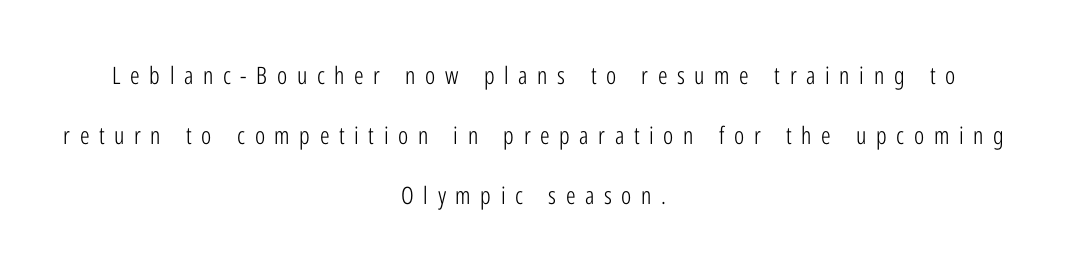
Q: Is the text bold? A: No.
Q: Is the text italic (slanted)? A: No, it is upright.
Q: Is the text underlined? A: No.
Q: How is the paragraph aligned? A: Centered.
Q: Is the spacing between letters normal or unusually wide? A: Unusually wide.
Q: Is the spacing between lines tight, normal or loose? A: Loose.
